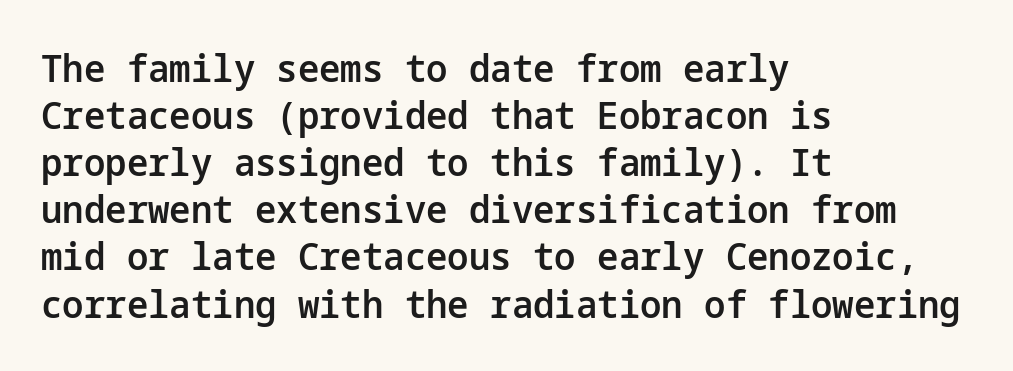
Semibold letterforms, between regular and bold. There is no visible air inserted between adjacent glyphs. The foot of each line stays bare and open. Line starts are locked; line ends wander.
